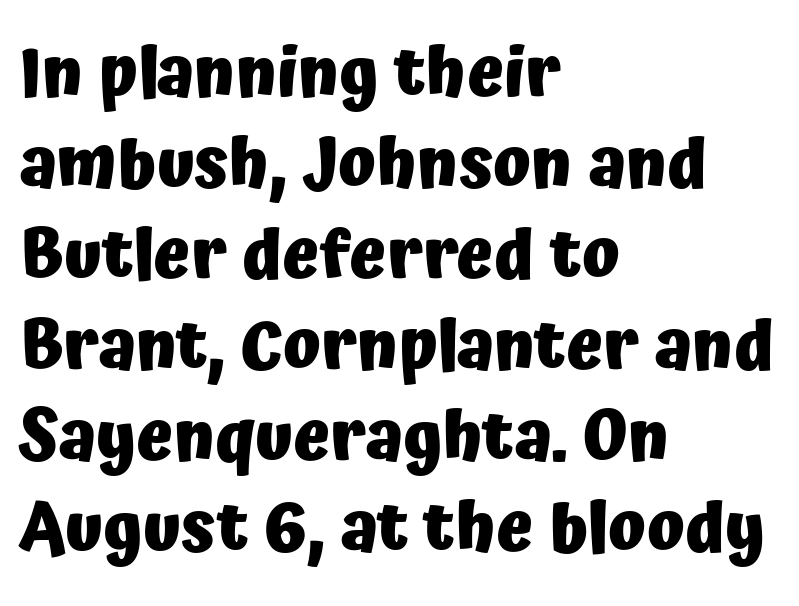
{"serif": "no", "italic": "no", "bold": "yes", "weight": "heavy", "width": "normal", "stroke_contrast": "low", "x_height": "medium", "monospaced": "no", "underline": "no", "align": "left", "line_spacing": "normal", "line_spacing_ratio": 1.32, "letter_spacing": "normal", "letter_spacing_em": 0.0, "glyph_px": 69}
